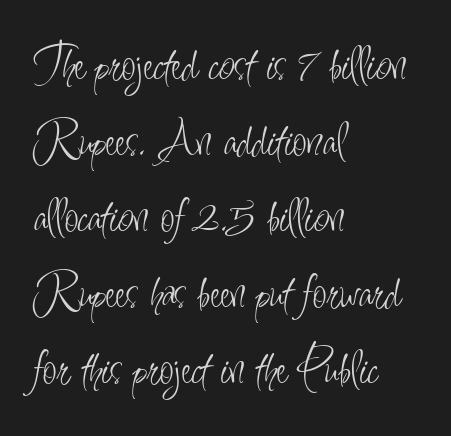
{"serif": "no", "bold": "no", "weight": "light", "width": "condensed", "stroke_contrast": "low", "x_height": "small", "monospaced": "no", "underline": "no", "align": "left", "line_spacing": "normal", "line_spacing_ratio": 1.49, "letter_spacing": "normal", "letter_spacing_em": 0.0, "glyph_px": 51}
